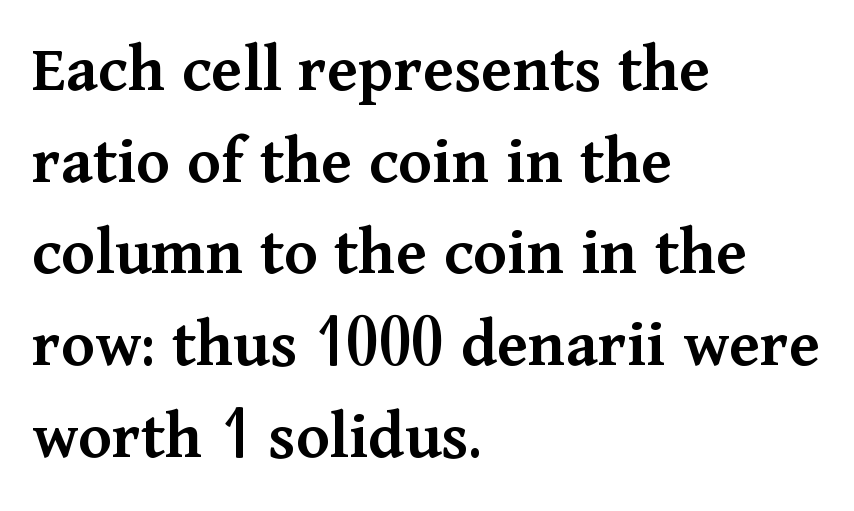
Vertical spacing — default. The characters display serif detailing at their extremities. Italic: no, the glyphs are upright roman. Here the designer chose a conventional face with non-uniform glyph widths.
